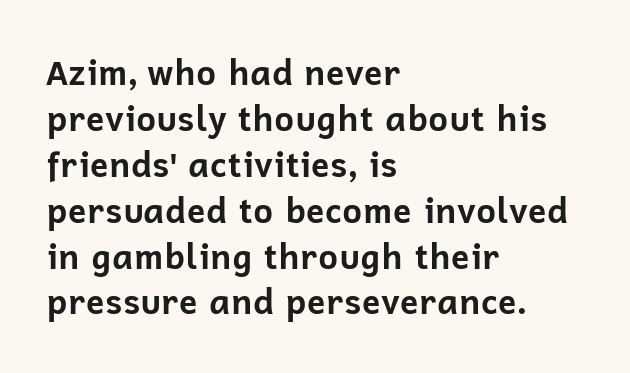
Q: Is the text bold? A: Yes.
Q: Is the text italic (slanted)? A: No, it is upright.
Q: Is the typeface a serif or a sans-serif typeface? A: Sans-serif.
Q: Is the text underlined? A: No.
Q: How is the paragraph aligned? A: Left-aligned.
Q: Is the spacing between letters normal or unusually wide? A: Normal.
Q: Is the spacing between lines tight, normal or loose? A: Normal.
Q: Width (condensed, normal, or wide)? A: Normal.
Q: Stroke contrast? A: Low.
Q: x-height? A: Medium.
Q: Monospaced? A: No.
